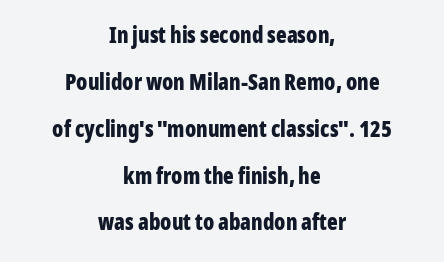
Q: Is the text bold? A: Yes.
Q: Is the text italic (slanted)? A: No, it is upright.
Q: Is the text underlined? A: No.
Q: How is the paragraph aligned? A: Centered.
Q: Is the spacing between letters normal or unusually wide? A: Normal.
Q: Is the spacing between lines tight, normal or loose? A: Loose.
